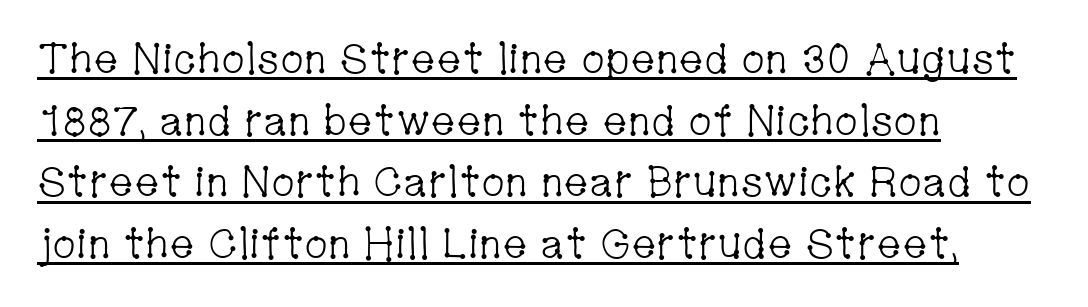
The specimen includes a rule beneath the text block's lines. These lines are rendered in a variable-pitch font. Caption: standard tracking, unaltered. Vertical strokes here are truly vertical.
